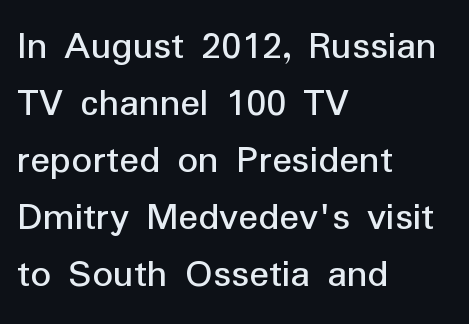
Q: Is the text italic (slanted)? A: No, it is upright.
Q: Is the typeface a serif or a sans-serif typeface? A: Sans-serif.
Q: Is the text underlined? A: No.
Q: How is the paragraph aligned? A: Left-aligned.
Q: Is the spacing between letters normal or unusually wide? A: Normal.
Q: Is the spacing between lines tight, normal or loose? A: Normal.
Q: Width (condensed, normal, or wide)? A: Normal.
Q: Stroke contrast? A: Low.
Q: x-height? A: Medium.
Q: Monospaced? A: No.
